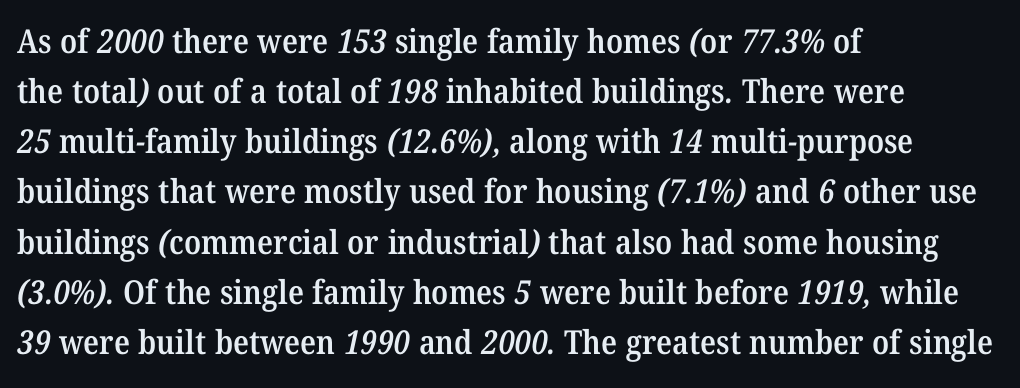
The letters advance in unequal steps, a hallmark of proportional type. Old-style or modern, the face here clearly has serifs. Honestly, the row spacing looks completely unremarkable. The type is set solid horizontally, with unmodified tracking.
